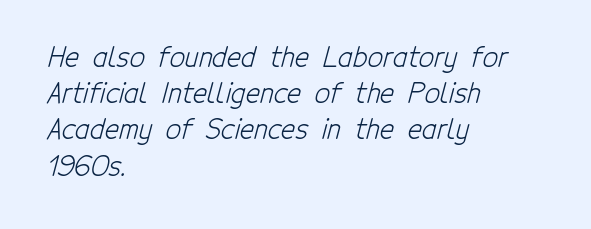
Q: Is the text bold? A: No.
Q: Is the text underlined? A: No.
Q: How is the paragraph aligned? A: Left-aligned.
Q: Is the spacing between letters normal or unusually wide? A: Normal.
Q: Is the spacing between lines tight, normal or loose? A: Normal.
